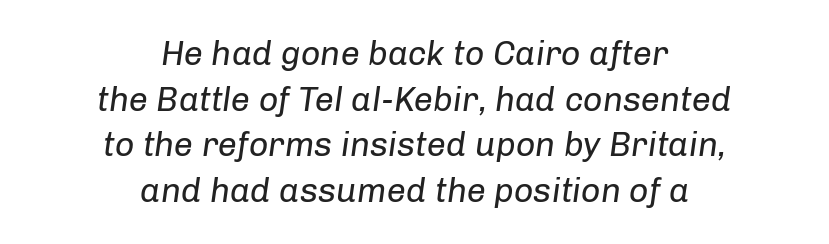
The image shows 34 px regular-weight type, italic (leaning right); set centered, normal line spacing (1.34x), normal letter spacing, not underlined; low stroke contrast and a medium x-height.
